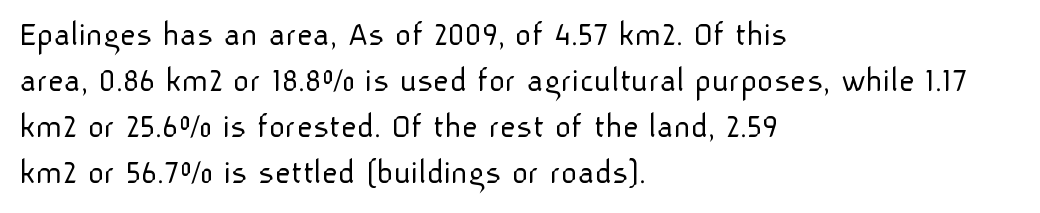
The image shows 35 px light sans-serif type, upright; set left-aligned, normal line spacing (1.31x), normal letter spacing, not underlined; low stroke contrast and a medium x-height.
